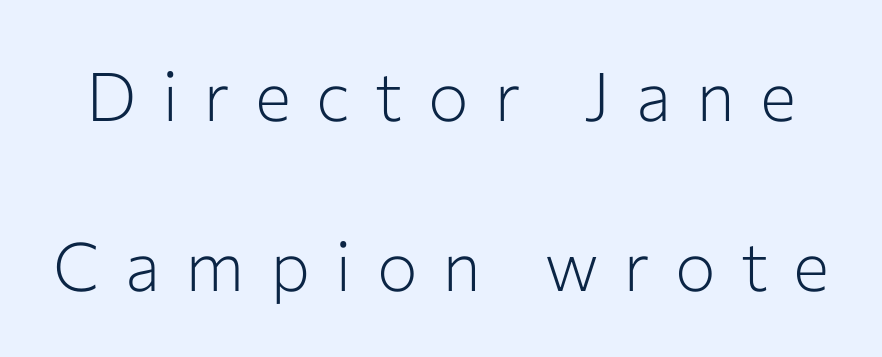
The image shows 68 px light sans-serif type, upright; set loose line spacing (2.5x), unusually wide letter spacing (+0.37 em), not underlined; low stroke contrast and a medium x-height.
